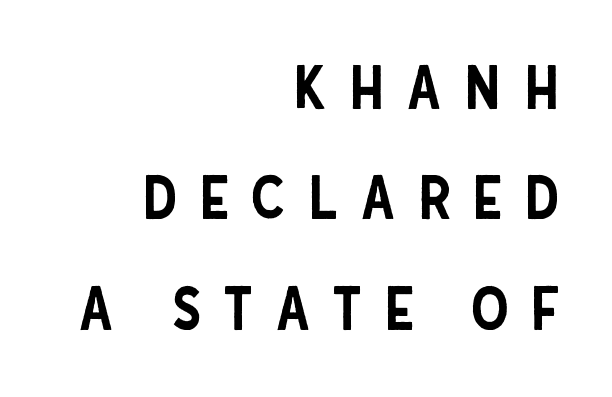
The image shows 60 px condensed sans-serif type, upright; set right-aligned, line spacing 1.84x, unusually wide letter spacing (+0.37 em), not underlined; low stroke contrast and a large x-height.
